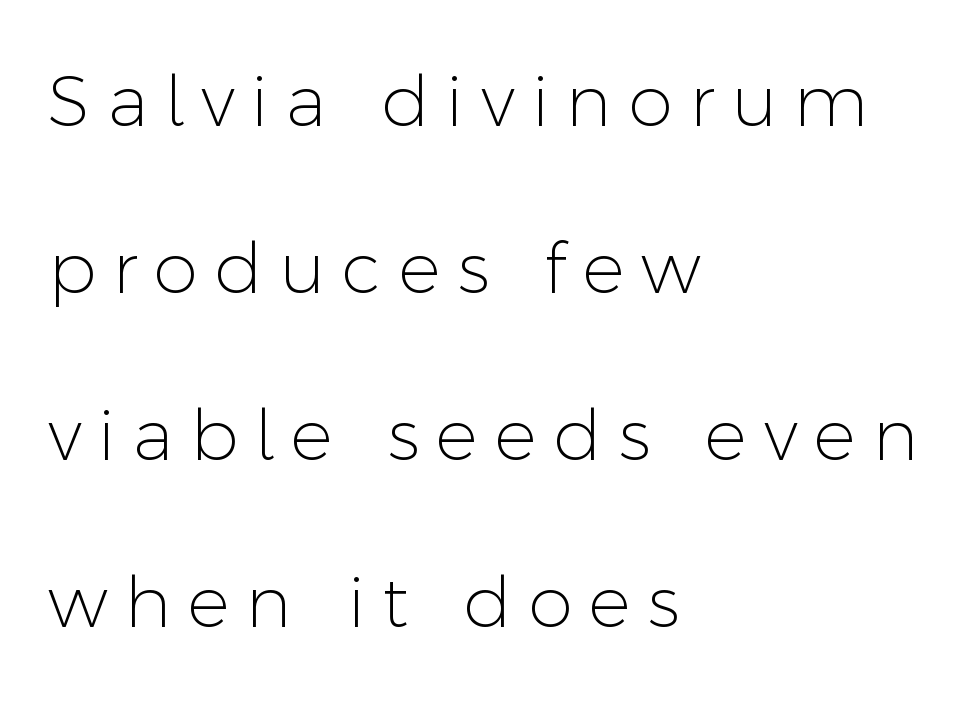
{"serif": "no", "italic": "no", "bold": "no", "weight": "light", "width": "normal", "stroke_contrast": "low", "x_height": "medium", "monospaced": "no", "underline": "no", "align": "left", "line_spacing": "loose", "line_spacing_ratio": 2.35, "letter_spacing": "wide", "letter_spacing_em": 0.24, "glyph_px": 71}
